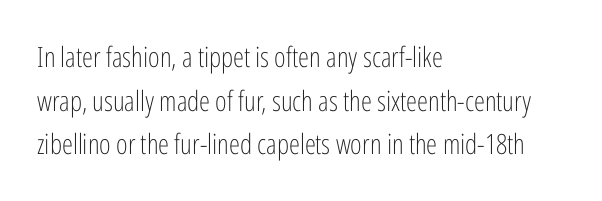
Inter-character spacing is left at the font's built-in metrics. The rows are spaced the way most documents space them. The words here are not underlined. The weight would be labelled regular, book, light, or lighter still. Spacing verdict: proportional, widths tailored to each character. Leftover space on each line is placed entirely after the last word.
